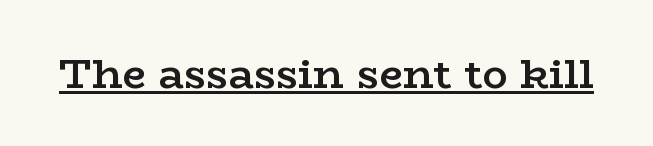
Q: Is the text bold? A: Semi-bold.
Q: Is the text italic (slanted)? A: No, it is upright.
Q: Is the typeface a serif or a sans-serif typeface? A: Serif.
Q: Is the text underlined? A: Yes.
Q: Is the spacing between letters normal or unusually wide? A: Normal.
Q: Width (condensed, normal, or wide)? A: Wide.
Q: Stroke contrast? A: Low.
Q: x-height? A: Medium.
Q: Monospaced? A: No.
